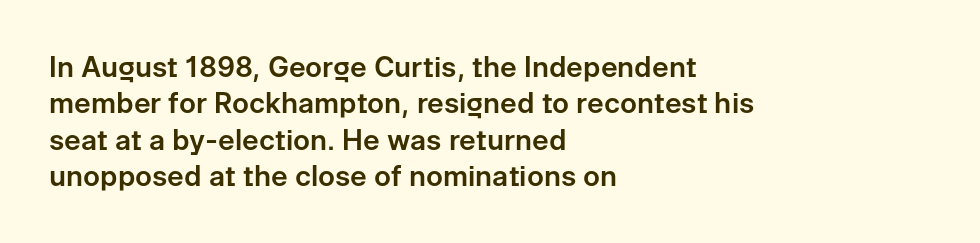
{"serif": "no", "italic": "no", "width": "normal", "stroke_contrast": "low", "x_height": "medium", "monospaced": "no", "underline": "no", "align": "left", "line_spacing": "normal", "line_spacing_ratio": 1.3, "letter_spacing": "normal", "letter_spacing_em": 0.0, "glyph_px": 28}
